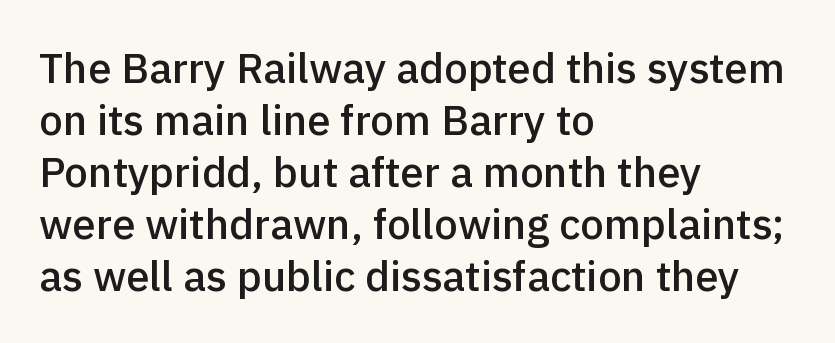
Q: Is the text bold? A: Semi-bold.
Q: Is the text italic (slanted)? A: No, it is upright.
Q: Is the typeface a serif or a sans-serif typeface? A: Sans-serif.
Q: Is the text underlined? A: No.
Q: How is the paragraph aligned? A: Left-aligned.
Q: Is the spacing between letters normal or unusually wide? A: Normal.
Q: Width (condensed, normal, or wide)? A: Normal.
Q: x-height? A: Medium.
Q: Monospaced? A: No.
